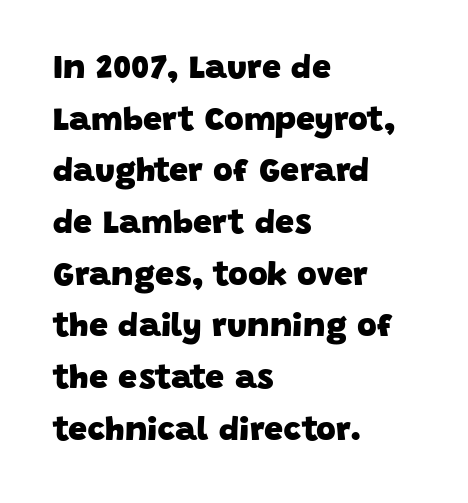
Q: Is the text bold? A: Yes.
Q: Is the typeface a serif or a sans-serif typeface? A: Sans-serif.
Q: Is the text underlined? A: No.
Q: How is the paragraph aligned? A: Left-aligned.
Q: Is the spacing between letters normal or unusually wide? A: Normal.
Q: Is the spacing between lines tight, normal or loose? A: Normal.
Q: Width (condensed, normal, or wide)? A: Normal.
Q: Stroke contrast? A: Low.
Q: x-height? A: Large.
Q: Monospaced? A: No.
